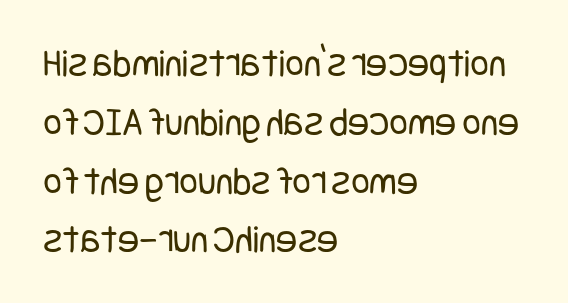
Q: Is the text bold? A: No.
Q: Is the text italic (slanted)? A: No, it is upright.
Q: Is the typeface a serif or a sans-serif typeface? A: Sans-serif.
Q: Is the text underlined? A: No.
Q: How is the paragraph aligned? A: Left-aligned.
Q: Is the spacing between letters normal or unusually wide? A: Normal.
Q: Is the spacing between lines tight, normal or loose? A: Normal.
Q: Width (condensed, normal, or wide)? A: Condensed.
Q: Stroke contrast? A: Low.
Q: x-height? A: Large.
